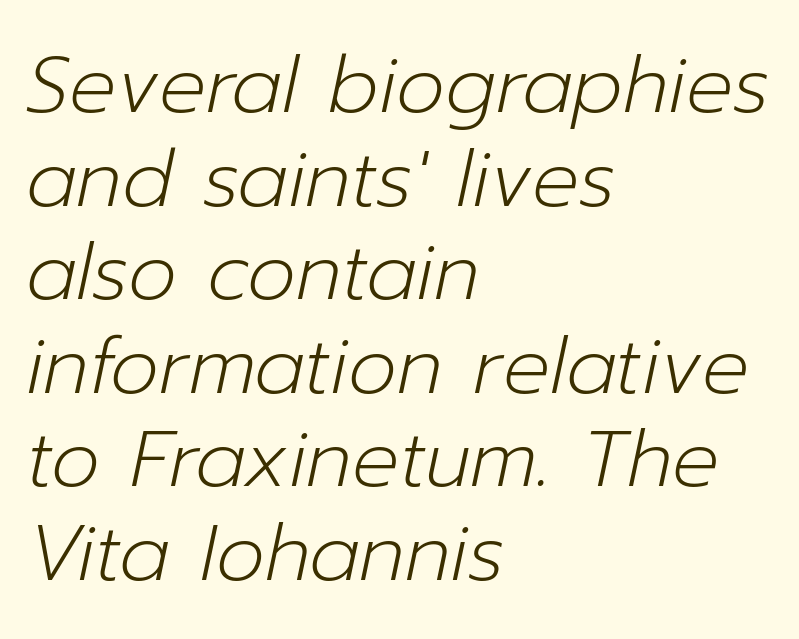
{"italic": "yes", "lean": "right", "slant_degrees": 12, "bold": "no", "weight": "light", "width": "normal", "stroke_contrast": "low", "x_height": "medium", "monospaced": "no", "underline": "no", "align": "left", "line_spacing_ratio": 1.2, "letter_spacing": "normal", "letter_spacing_em": 0.0, "glyph_px": 78}
